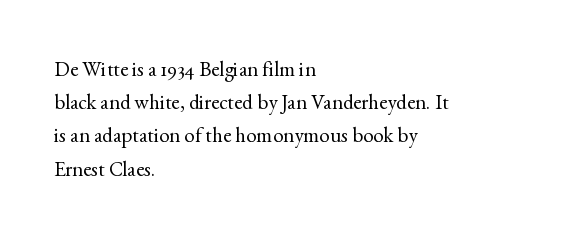
Q: Is the text bold? A: No.
Q: Is the text italic (slanted)? A: No, it is upright.
Q: Is the text underlined? A: No.
Q: How is the paragraph aligned? A: Left-aligned.
Q: Is the spacing between letters normal or unusually wide? A: Normal.
Q: Is the spacing between lines tight, normal or loose? A: Normal.
